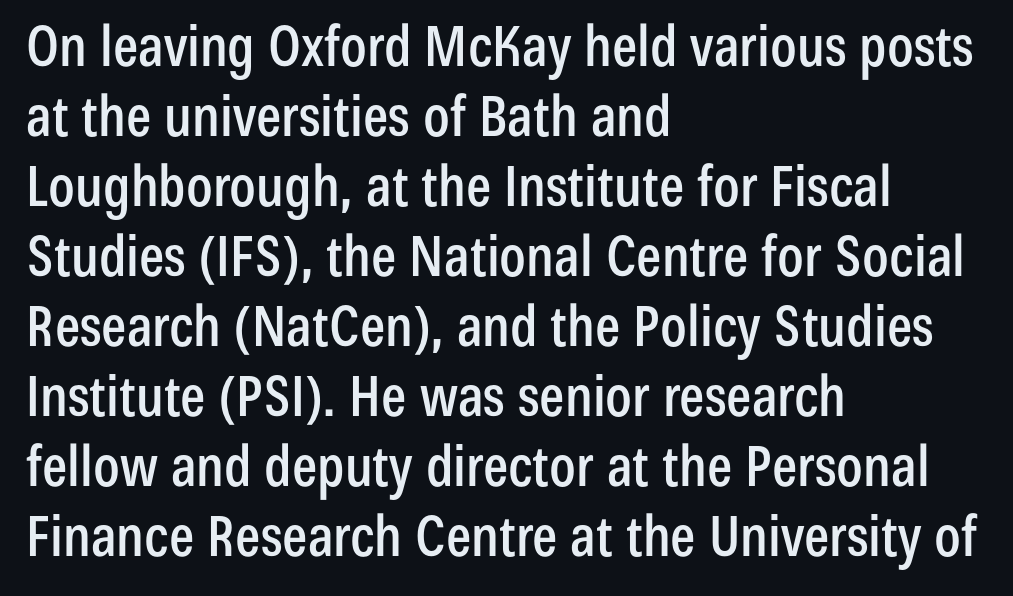
The image shows 56 px condensed sans-serif type, upright; set left-aligned, normal line spacing (1.25x), normal letter spacing, not underlined; low stroke contrast and a medium x-height.
